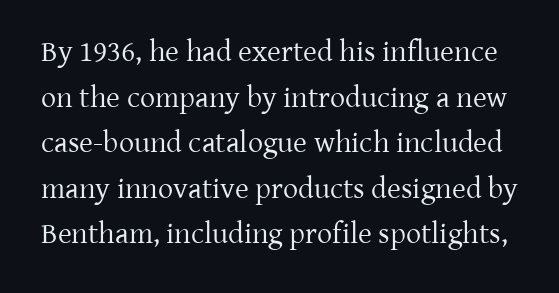
Q: Is the text bold? A: No.
Q: Is the text italic (slanted)? A: No, it is upright.
Q: Is the typeface a serif or a sans-serif typeface? A: Serif.
Q: Is the text underlined? A: No.
Q: Is the spacing between letters normal or unusually wide? A: Normal.
Q: Is the spacing between lines tight, normal or loose? A: Normal.
Q: Width (condensed, normal, or wide)? A: Normal.
Q: Stroke contrast? A: Low.
Q: x-height? A: Medium.
Q: Monospaced? A: No.
